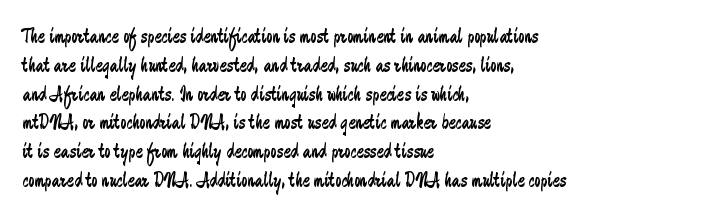
Q: Is the text bold? A: No.
Q: Is the text italic (slanted)? A: Yes.
Q: Is the text underlined? A: No.
Q: How is the paragraph aligned? A: Left-aligned.
Q: Is the spacing between letters normal or unusually wide? A: Normal.
Q: Is the spacing between lines tight, normal or loose? A: Normal.
